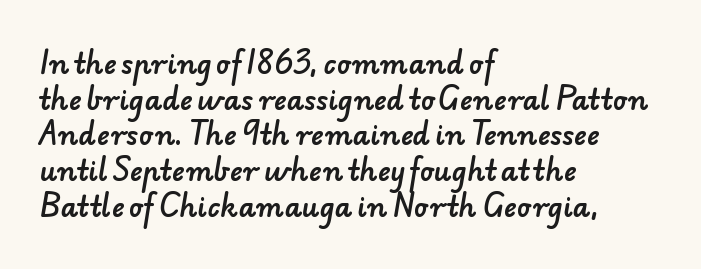
Short note: letters normally spaced. If you drew a ruler down the left edge, every line would touch it. The area under the type is left untouched. Reading down the column, the eye jumps a familiar distance to each next line.
